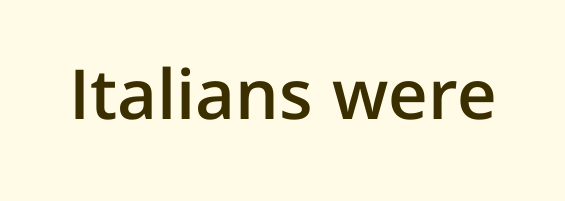
{"serif": "no", "italic": "no", "bold": "semi", "weight": "semibold", "width": "normal", "stroke_contrast": "low", "x_height": "medium", "monospaced": "no", "underline": "no", "letter_spacing": "normal", "letter_spacing_em": 0.0, "glyph_px": 69}
